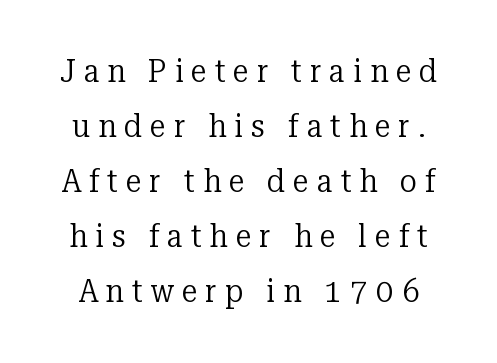
These lines are composed in type with serifs. What stands out about the letter spacing? Its width — letters are far apart. The letters look calm and open, with moderate or lighter stems. The letters stand upright; this is a roman face.
